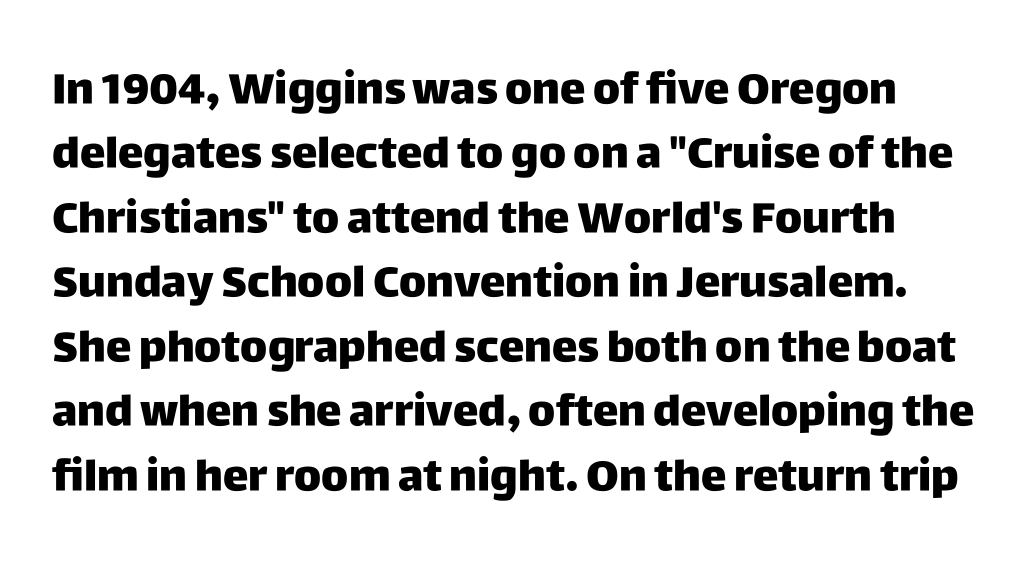
The image shows 43 px heavy sans-serif type, upright; set normal line spacing (1.5x), normal letter spacing, not underlined; low stroke contrast and a large x-height.
